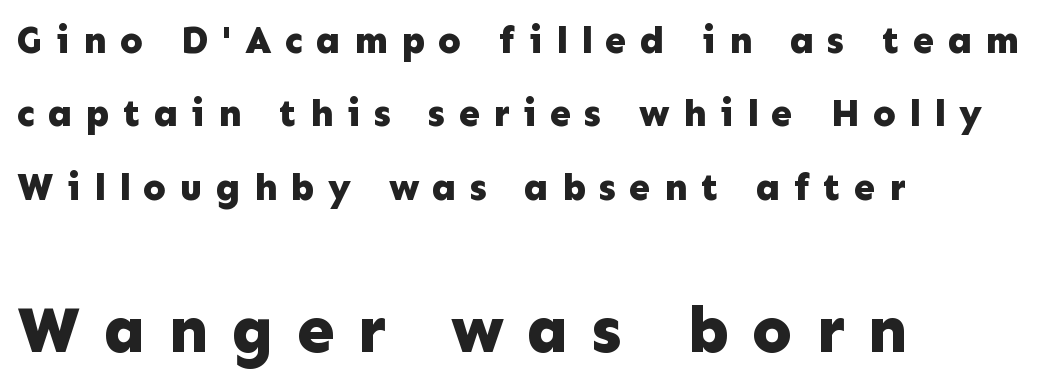
Q: Is the text bold? A: Yes.
Q: Is the text italic (slanted)? A: No, it is upright.
Q: Is the typeface a serif or a sans-serif typeface? A: Sans-serif.
Q: Is the text underlined? A: No.
Q: How is the paragraph aligned? A: Left-aligned.
Q: Is the spacing between letters normal or unusually wide? A: Unusually wide.
Q: Is the spacing between lines tight, normal or loose? A: Loose.
Q: Which block of text is set in a larger size, the first (top) or the second (bottom)? A: The second (bottom) one.
Q: Width (condensed, normal, or wide)? A: Normal.
Q: Stroke contrast? A: Low.
Q: x-height? A: Medium.
Q: Monospaced? A: No.
